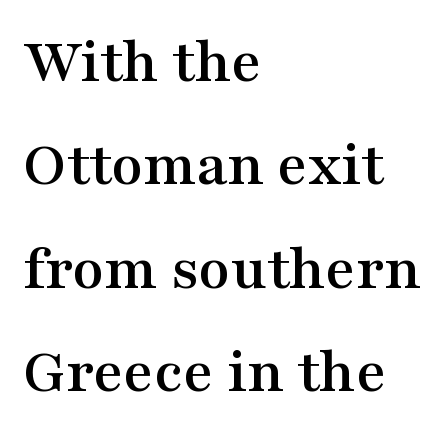
The image shows 65 px wide serif type, upright; set left-aligned, normal line spacing (1.59x), normal letter spacing, not underlined; medium stroke contrast and a medium x-height.
